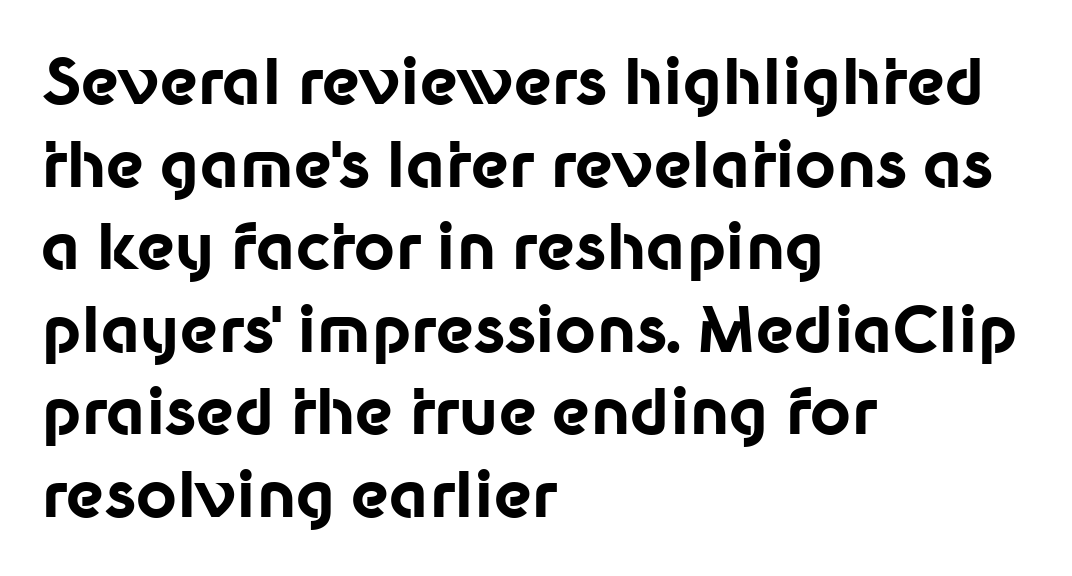
Q: Is the text bold? A: Yes.
Q: Is the text italic (slanted)? A: No, it is upright.
Q: Is the typeface a serif or a sans-serif typeface? A: Sans-serif.
Q: Is the text underlined? A: No.
Q: How is the paragraph aligned? A: Left-aligned.
Q: Is the spacing between letters normal or unusually wide? A: Normal.
Q: Is the spacing between lines tight, normal or loose? A: Normal.
Q: Width (condensed, normal, or wide)? A: Normal.
Q: Stroke contrast? A: Low.
Q: x-height? A: Medium.
Q: Monospaced? A: No.
